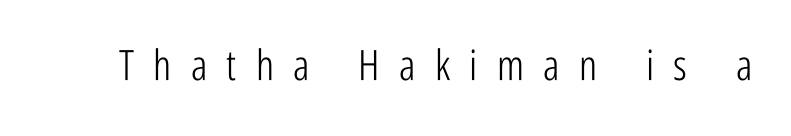
{"serif": "no", "italic": "no", "bold": "no", "weight": "light", "width": "condensed", "stroke_contrast": "low", "x_height": "medium", "monospaced": "no", "underline": "no", "letter_spacing": "wide", "letter_spacing_em": 0.46, "glyph_px": 42}
